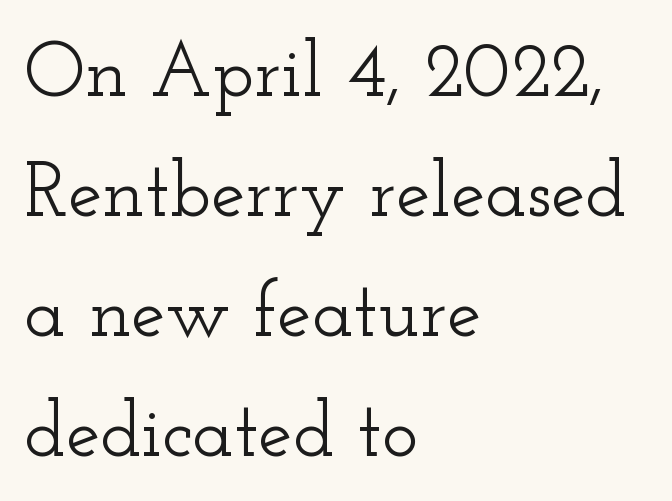
Words appear dense and cohesive because spacing is normal. The type family on display is of the serif kind. The zone under the glyphs is completely vacant. All the whitespace from short lines collects on the right. What's the leading like? Ordinary, nothing unusual. You can tell it's not italic because the verticals are truly vertical.
